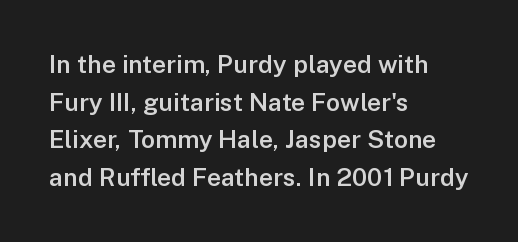
The foot of each line stays bare and open. Horizontal bands of white between lines are of average thickness. A fair bit of extra ink — the face is semibold, not bold. Where is the straight margin? On the left.
